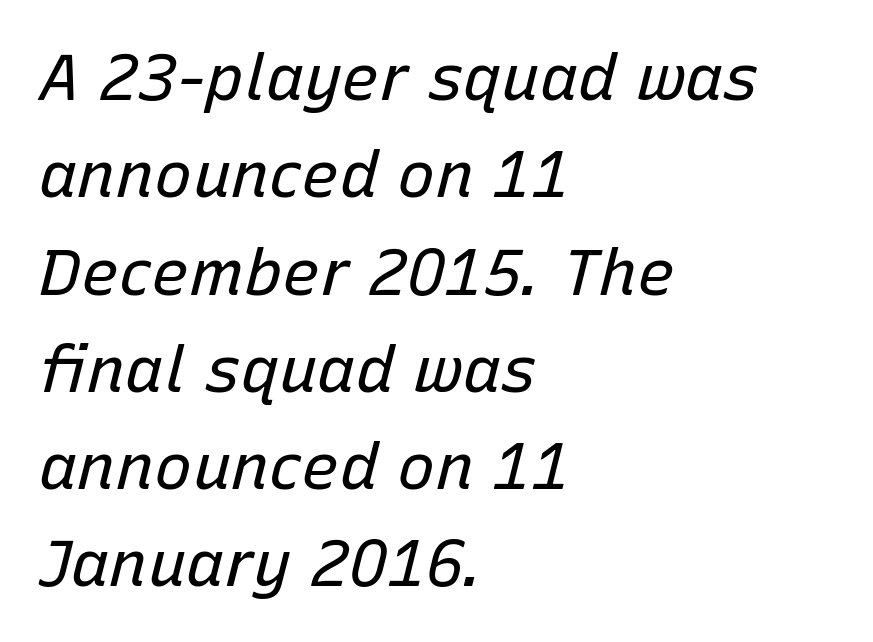
{"italic": "yes", "lean": "right", "slant_degrees": 15, "bold": "no", "weight": "regular", "width": "normal", "stroke_contrast": "low", "x_height": "medium", "monospaced": "no", "underline": "no", "align": "left", "line_spacing": "normal", "line_spacing_ratio": 1.52, "letter_spacing": "normal", "letter_spacing_em": 0.0, "glyph_px": 64}
